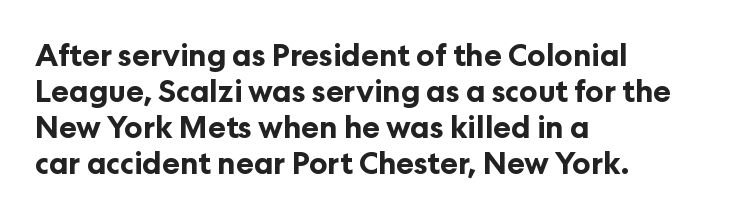
Q: Is the text bold? A: Yes.
Q: Is the text italic (slanted)? A: No, it is upright.
Q: Is the typeface a serif or a sans-serif typeface? A: Sans-serif.
Q: Is the text underlined? A: No.
Q: How is the paragraph aligned? A: Left-aligned.
Q: Is the spacing between letters normal or unusually wide? A: Normal.
Q: Width (condensed, normal, or wide)? A: Normal.
Q: Stroke contrast? A: Low.
Q: x-height? A: Medium.
Q: Monospaced? A: No.
